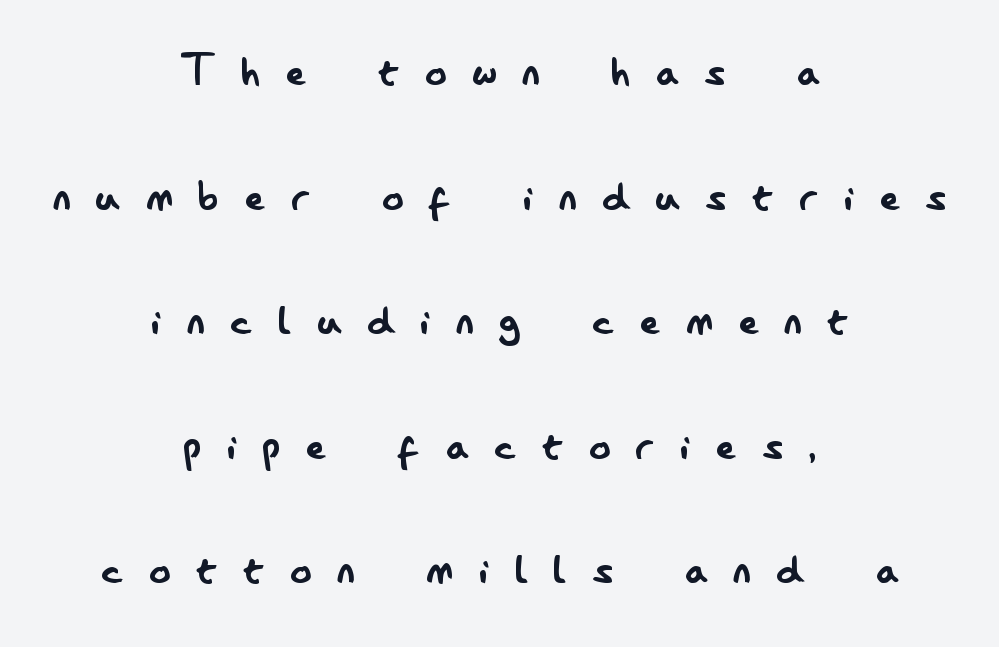
Q: Is the text bold? A: No.
Q: Is the text italic (slanted)? A: No, it is upright.
Q: Is the typeface a serif or a sans-serif typeface? A: Sans-serif.
Q: Is the text underlined? A: No.
Q: How is the paragraph aligned? A: Centered.
Q: Is the spacing between letters normal or unusually wide? A: Unusually wide.
Q: Is the spacing between lines tight, normal or loose? A: Loose.
Q: Width (condensed, normal, or wide)? A: Condensed.
Q: Stroke contrast? A: Low.
Q: x-height? A: Small.
Q: Monospaced? A: No.
